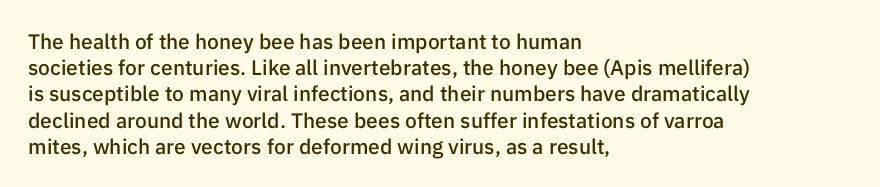
Just letters on the line, the space beneath them empty. Evenly set lines give the paragraph a standard silhouette. Compared with a centered layout, this one pins lines to the left instead. Letter spacing: default.
